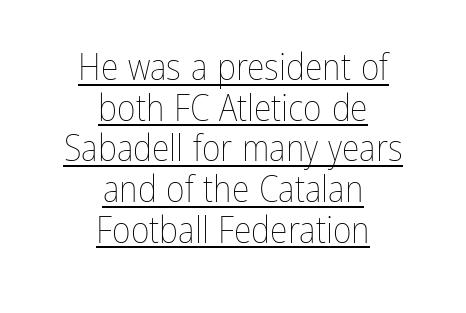
The paragraph has two soft edges and a firm central axis. Each stroke keeps to a modest, everyday thickness or less. The tracking reads as untouched default to a designer's eye. Varying glyph widths throughout — classic text-font behaviour.
